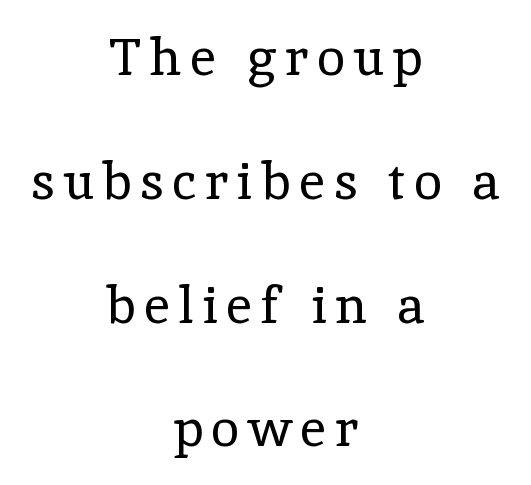
{"serif": "yes", "italic": "no", "bold": "no", "weight": "regular", "width": "normal", "x_height": "medium", "monospaced": "no", "underline": "no", "align": "center", "line_spacing": "loose", "line_spacing_ratio": 2.38, "glyph_px": 52}
